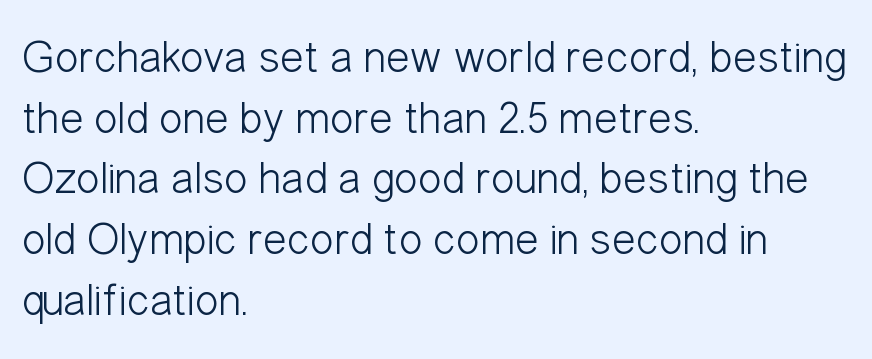
The words here are not underlined. These lines sit exactly where default settings would place them. Each word holds together tightly as a unit, with standard inter-letter gaps. Ascenders rise straight up at ninety degrees. The font sits on the lighter half of the weight spectrum, regular included.
